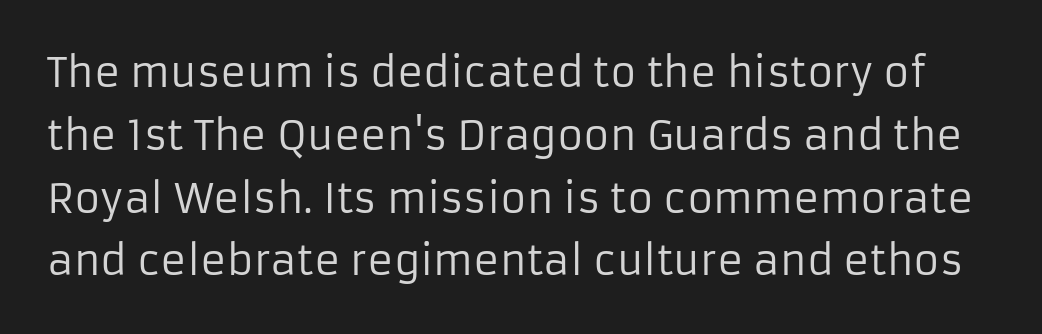
{"serif": "no", "italic": "no", "bold": "no", "weight": "regular", "width": "normal", "stroke_contrast": "low", "x_height": "medium", "monospaced": "no", "underline": "no", "line_spacing": "normal", "line_spacing_ratio": 1.57, "letter_spacing": "normal", "letter_spacing_em": 0.0, "glyph_px": 40}
